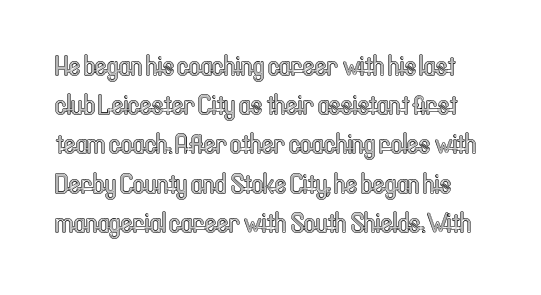
{"italic": "no", "width": "condensed", "x_height": "medium", "monospaced": "no", "underline": "no", "line_spacing": "normal", "line_spacing_ratio": 1.4, "letter_spacing": "normal", "letter_spacing_em": 0.0, "glyph_px": 28}
